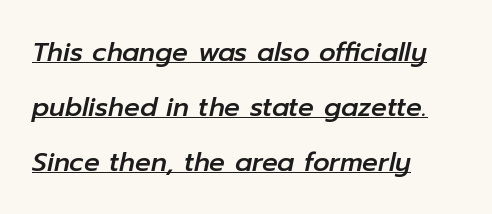
{"italic": "yes", "lean": "right", "slant_degrees": 12, "underline": "yes", "align": "left", "line_spacing": "loose", "line_spacing_ratio": 2.11, "letter_spacing": "normal", "letter_spacing_em": 0.0, "glyph_px": 26}
